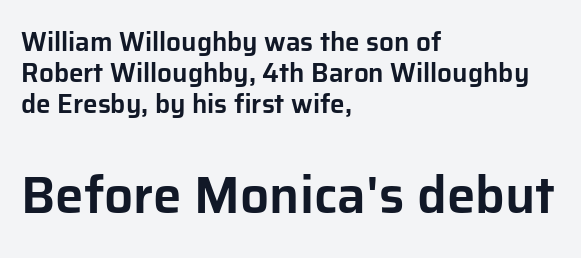
Q: Is the text italic (slanted)? A: No, it is upright.
Q: Is the typeface a serif or a sans-serif typeface? A: Sans-serif.
Q: Is the text underlined? A: No.
Q: How is the paragraph aligned? A: Left-aligned.
Q: Is the spacing between letters normal or unusually wide? A: Normal.
Q: Which block of text is set in a larger size, the first (top) or the second (bottom)? A: The second (bottom) one.
Q: Width (condensed, normal, or wide)? A: Normal.
Q: Stroke contrast? A: Low.
Q: x-height? A: Medium.
Q: Monospaced? A: No.
